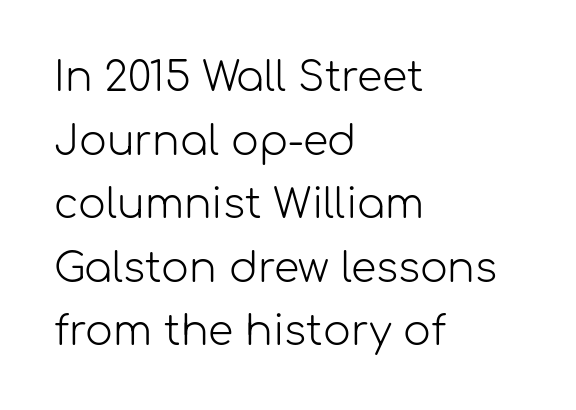
Do the characters align in a grid? No, the font is proportional. In CSS terms this would be text-align: left. Students, note that the glyphs here touch the page at normal intervals. Decoration check: the copy has no underline.
